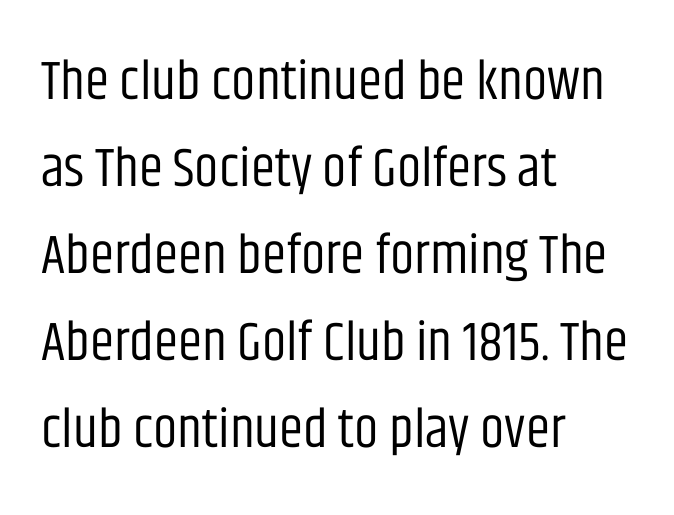
The image shows 55 px regular-weight, condensed sans-serif type, upright; set left-aligned, normal line spacing (1.58x), normal letter spacing, not underlined; low stroke contrast and a large x-height.
